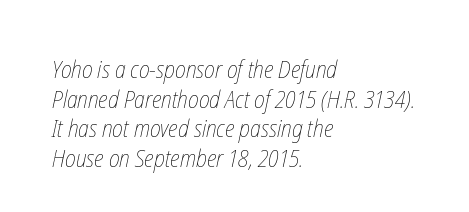
The image shows 24 px text type; set left-aligned, line spacing 1.23x, normal letter spacing, not underlined.
